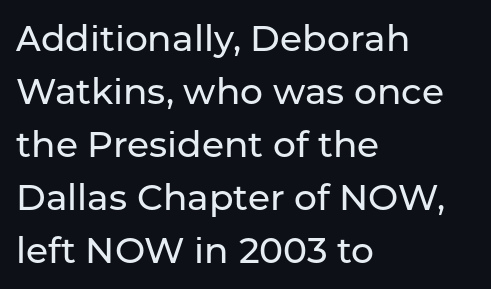
{"serif": "no", "italic": "no", "width": "normal", "stroke_contrast": "low", "x_height": "medium", "monospaced": "no", "underline": "no", "align": "left", "line_spacing": "normal", "line_spacing_ratio": 1.47, "letter_spacing": "normal", "letter_spacing_em": 0.0, "glyph_px": 36}
